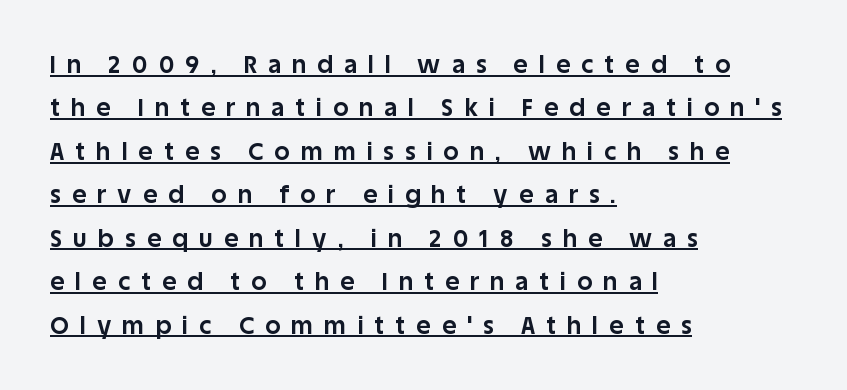
Nope, not italic — everything's standing straight. Its strokes are broad and dark, the hallmark of bold type. Beneath each row of characters lies a ruled line. A typesetter would call this heavily tracked-out type. Does the copy run flush right? No — it runs flush left.
